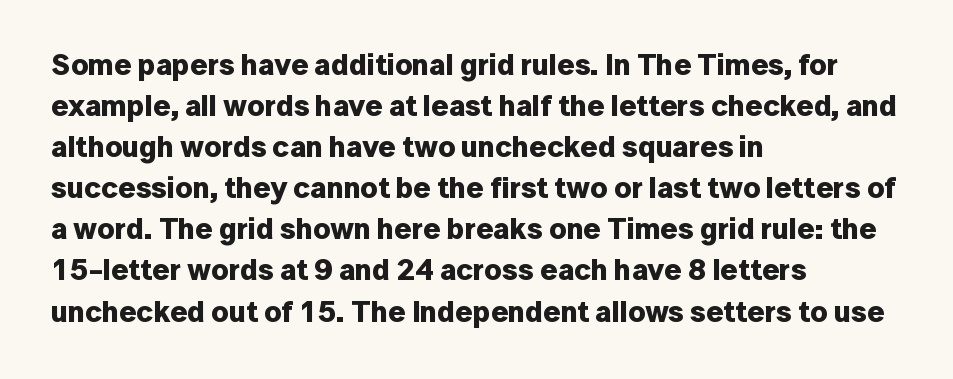
Q: Is the text bold? A: Yes.
Q: Is the text italic (slanted)? A: No, it is upright.
Q: Is the typeface a serif or a sans-serif typeface? A: Sans-serif.
Q: Is the text underlined? A: No.
Q: How is the paragraph aligned? A: Left-aligned.
Q: Is the spacing between letters normal or unusually wide? A: Normal.
Q: Is the spacing between lines tight, normal or loose? A: Normal.
Q: Width (condensed, normal, or wide)? A: Normal.
Q: Stroke contrast? A: Low.
Q: x-height? A: Medium.
Q: Monospaced? A: No.
